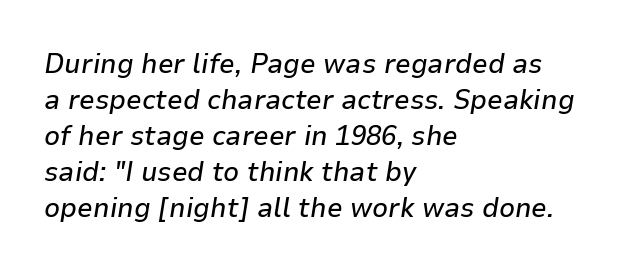
{"italic": "yes", "lean": "right", "slant_degrees": 9, "width": "normal", "stroke_contrast": "low", "x_height": "medium", "monospaced": "no", "underline": "no", "align": "left", "line_spacing": "normal", "line_spacing_ratio": 1.29, "letter_spacing": "normal", "letter_spacing_em": 0.0, "glyph_px": 28}
